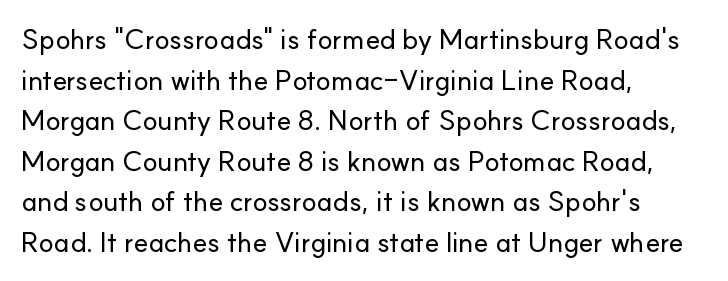
Typeset ragged right — the left edge is the straight one. The type is set solid horizontally, with unmodified tracking. Characters remain perfectly vertical along every line. The passage shown is typed in a proportional face where columns would drift. The designer went with a sans here, leaving each stem footless.
